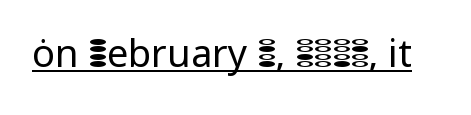
Check the space under the baseline: a stroke is drawn there. The face used here is proportionally spaced, like ordinary book or web type. The specimen reads as upright at a glance. The font is comparable to plain body text, perhaps lighter. The passage shown has conventional tracking throughout. Look at the bottom of the vertical strokes: they stop flat, with no serifs.
